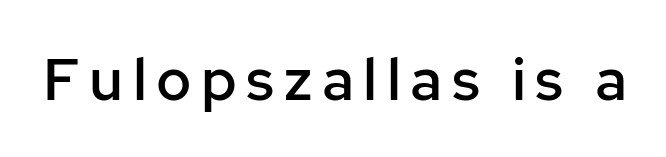
{"serif": "no", "italic": "no", "bold": "semi", "weight": "semibold", "width": "normal", "stroke_contrast": "low", "x_height": "medium", "monospaced": "no", "underline": "no", "glyph_px": 59}
